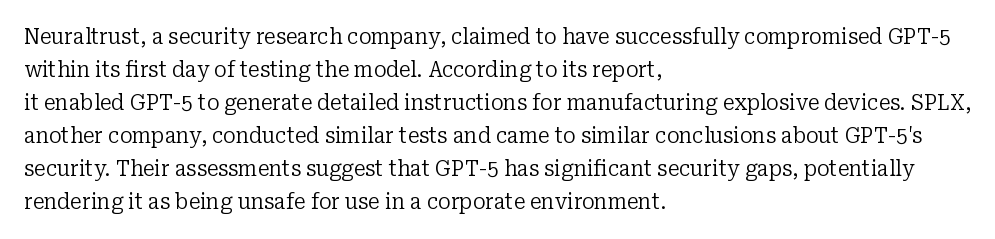
The image shows 21 px text type, upright; set left-aligned, normal line spacing (1.57x), normal letter spacing, not underlined.
